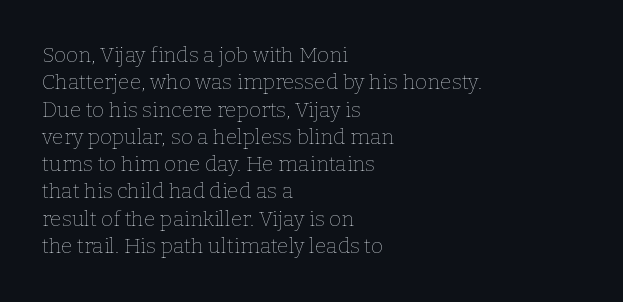
The image shows 21 px text type, upright; set left-aligned, normal line spacing (1.3x), normal letter spacing, not underlined.
